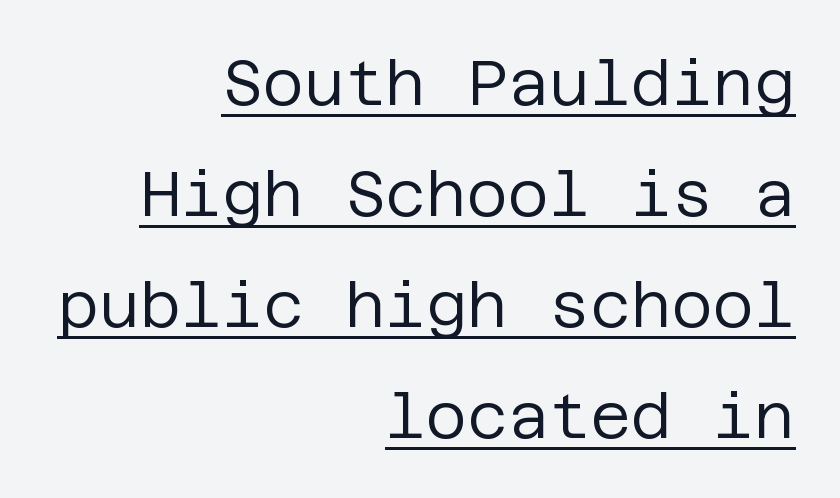
Q: Is the text bold? A: No.
Q: Is the text italic (slanted)? A: No, it is upright.
Q: Is the typeface a serif or a sans-serif typeface? A: Sans-serif.
Q: Is the text underlined? A: Yes.
Q: How is the paragraph aligned? A: Right-aligned.
Q: Is the spacing between letters normal or unusually wide? A: Normal.
Q: Width (condensed, normal, or wide)? A: Normal.
Q: Stroke contrast? A: Low.
Q: x-height? A: Large.
